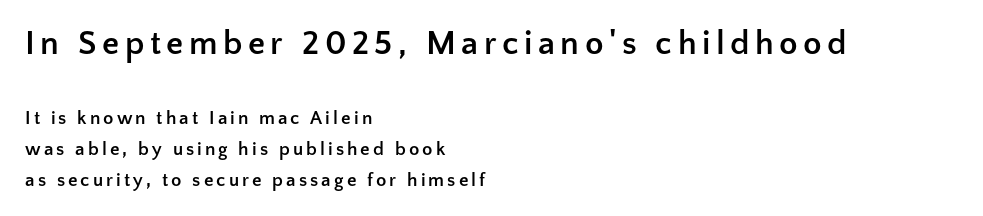
Q: Is the text bold? A: Yes.
Q: Is the text italic (slanted)? A: No, it is upright.
Q: Is the typeface a serif or a sans-serif typeface? A: Sans-serif.
Q: Is the text underlined? A: No.
Q: How is the paragraph aligned? A: Left-aligned.
Q: Is the spacing between lines tight, normal or loose? A: Normal.
Q: Which block of text is set in a larger size, the first (top) or the second (bottom)? A: The first (top) one.
Q: Width (condensed, normal, or wide)? A: Normal.
Q: Stroke contrast? A: Low.
Q: x-height? A: Medium.
Q: Monospaced? A: No.
